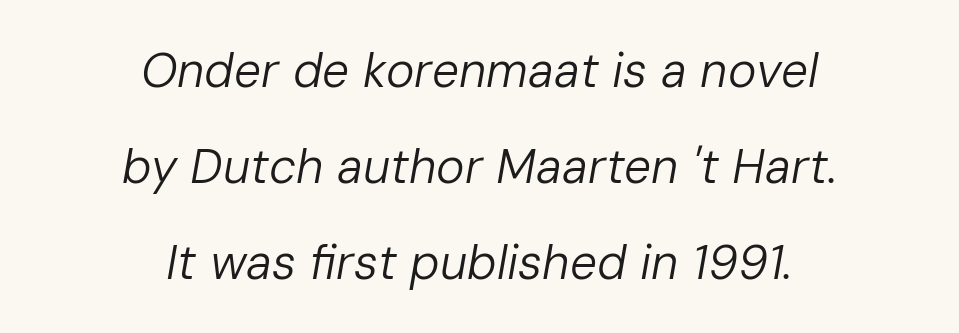
The image shows 48 px regular-weight type, italic (leaning right); set centered, loose line spacing (2.0x), normal letter spacing, not underlined; low stroke contrast and a medium x-height.
